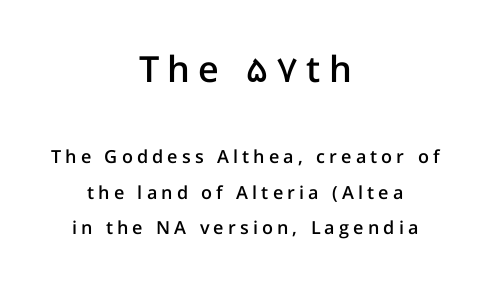
The image shows 36 px semibold sans-serif type, upright; set centered, loose line spacing (1.98x), unusually wide letter spacing (+0.23 em), not underlined; the first (top) block is 2.0x larger; low stroke contrast and a medium x-height.
